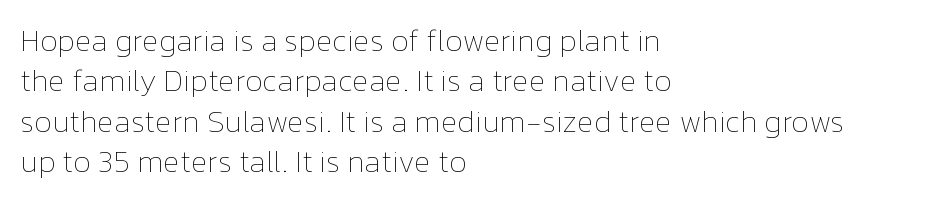
{"italic": "no", "bold": "no", "weight": "thin", "width": "normal", "stroke_contrast": "low", "x_height": "medium", "monospaced": "no", "underline": "no", "align": "left", "line_spacing": "normal", "line_spacing_ratio": 1.3, "letter_spacing": "normal", "letter_spacing_em": 0.0, "glyph_px": 31}
